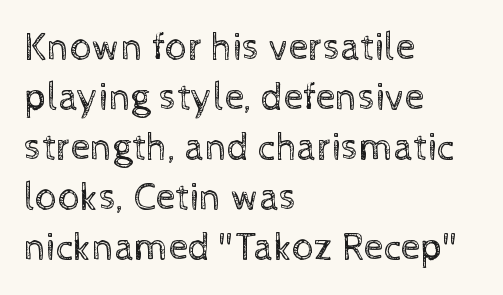
Q: Is the text bold? A: No.
Q: Is the text italic (slanted)? A: No, it is upright.
Q: Is the text underlined? A: No.
Q: How is the paragraph aligned? A: Left-aligned.
Q: Is the spacing between letters normal or unusually wide? A: Normal.
Q: Is the spacing between lines tight, normal or loose? A: Normal.
Q: Width (condensed, normal, or wide)? A: Normal.
Q: x-height? A: Medium.
Q: Monospaced? A: No.
